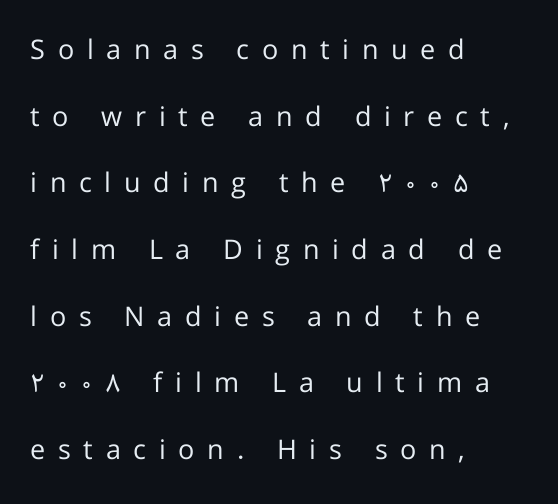
The image shows 27 px text type, upright; set left-aligned, loose line spacing (2.47x), unusually wide letter spacing (+0.47 em), not underlined.
